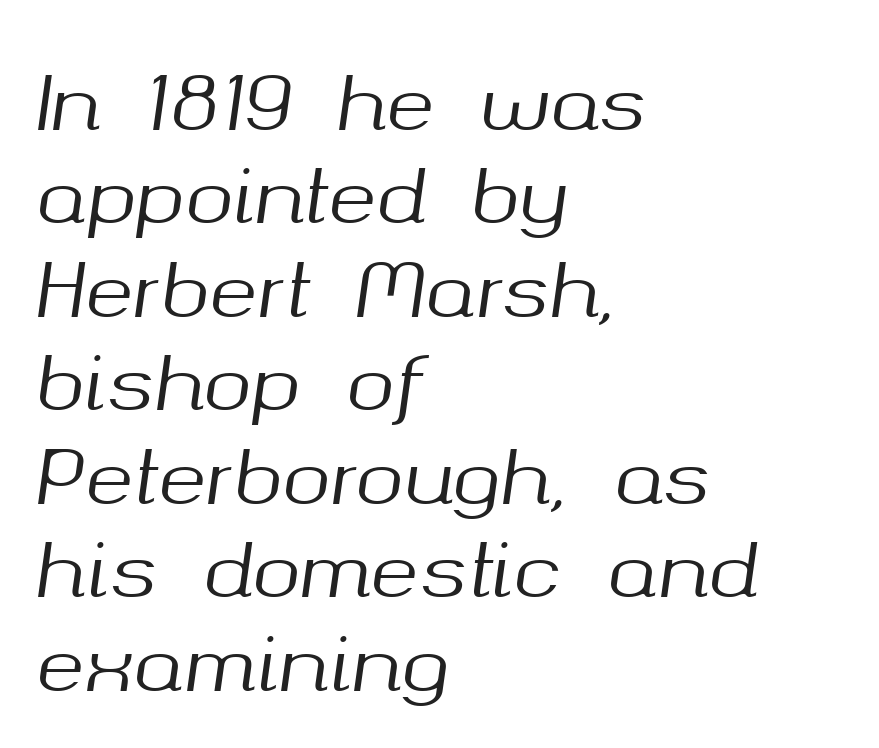
The image shows 73 px text type, italic (leaning right); set left-aligned, normal line spacing (1.28x), normal letter spacing, not underlined; medium stroke contrast and a medium x-height.
